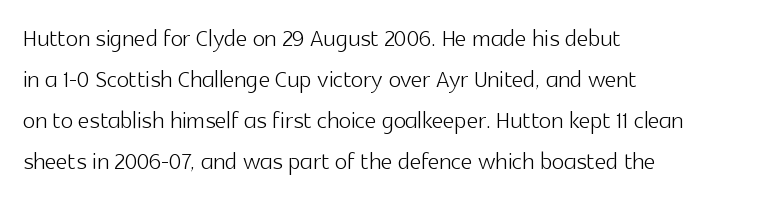
Typeset ragged right — the left edge is the straight one. A light-to-regular cut is what we see here. The face used here is a sans, in the tradition of grotesques and geometrics. Look at the tracking — it's just the regular setting, nothing added. Compared with typical paragraphs, the rows here are spaced about the same. This is the regular roman posture of the typeface.
